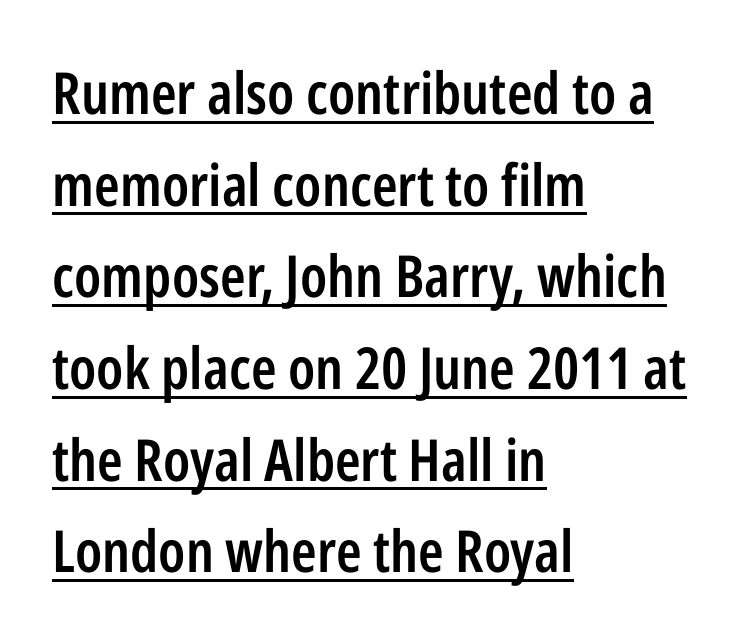
{"serif": "no", "italic": "no", "bold": "semi", "weight": "semibold", "width": "condensed", "stroke_contrast": "low", "x_height": "medium", "monospaced": "no", "underline": "yes", "align": "left", "line_spacing": "normal", "line_spacing_ratio": 1.58, "letter_spacing": "normal", "letter_spacing_em": 0.0, "glyph_px": 58}
